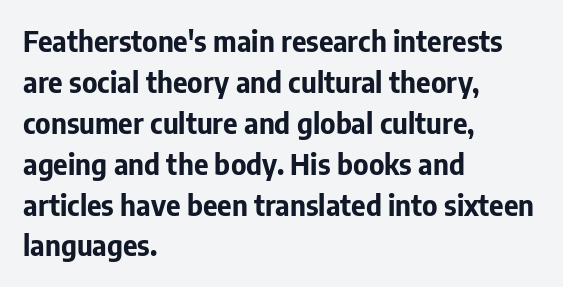
Between one letter and the next there's only the usual sliver of space. Beneath every word, the page is bare. If you drew a line through each stem, it would be perfectly vertical. Heavy-handed strokes throughout: this text is bold. The rendering uses natural spacing where letterforms have individual widths. Vertically, the passage feels balanced, rows spaced as you'd expect.
